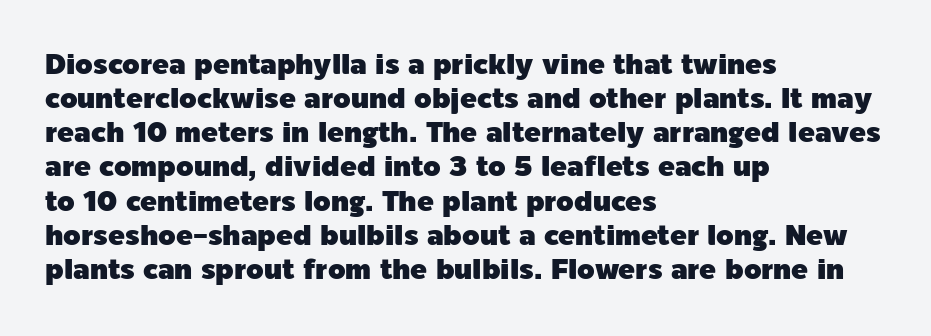
The image shows 28 px sans-serif type, upright; set left-aligned, line spacing 1.22x, normal letter spacing, not underlined; a medium x-height.
